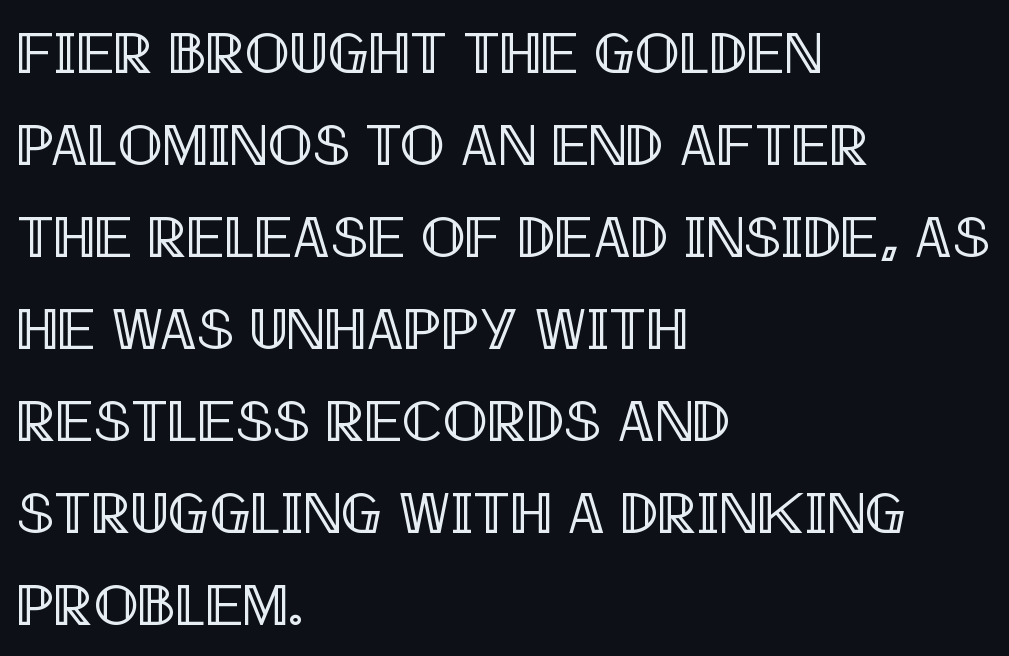
The image shows 59 px condensed type, upright; set left-aligned, normal line spacing (1.56x), normal letter spacing, not underlined; a large x-height.
